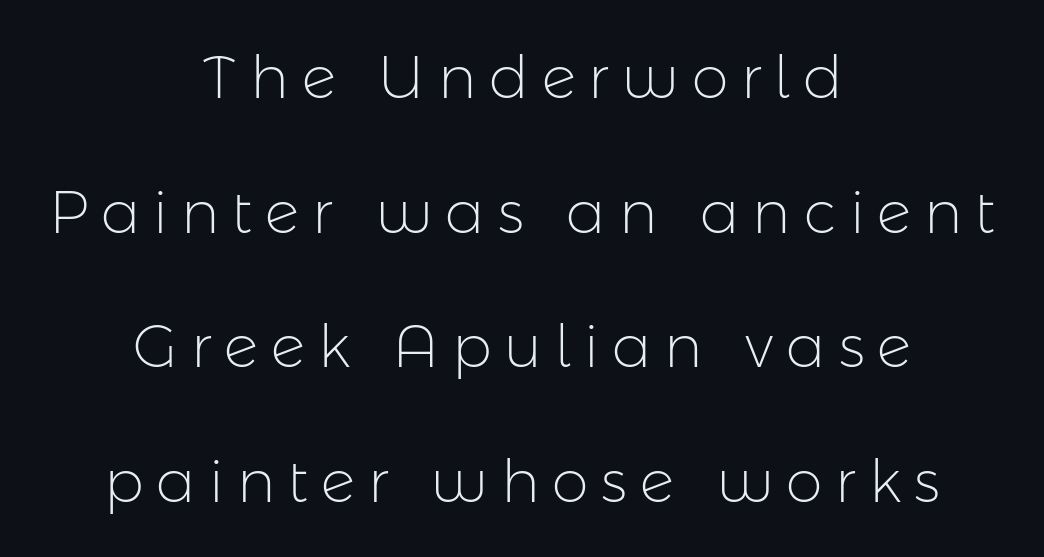
The image shows 59 px light sans-serif type, upright; set centered, loose line spacing (2.28x), unusually wide letter spacing (+0.22 em), not underlined; low stroke contrast and a medium x-height.
